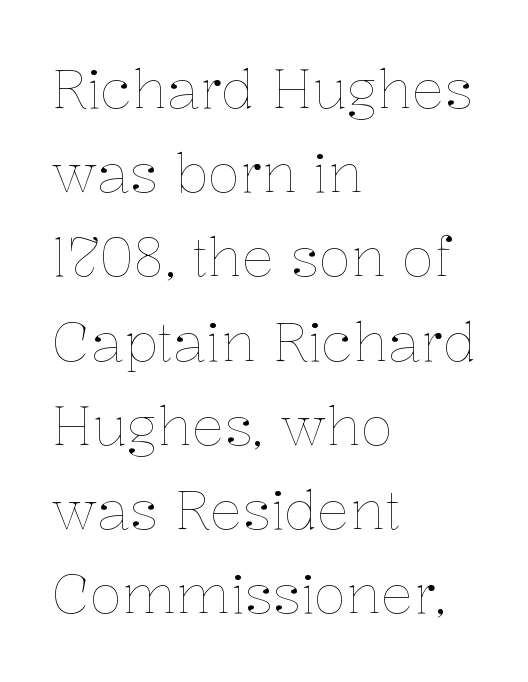
The image shows 54 px thin type, upright; set left-aligned, normal line spacing (1.56x), normal letter spacing, not underlined; low stroke contrast and a medium x-height.
